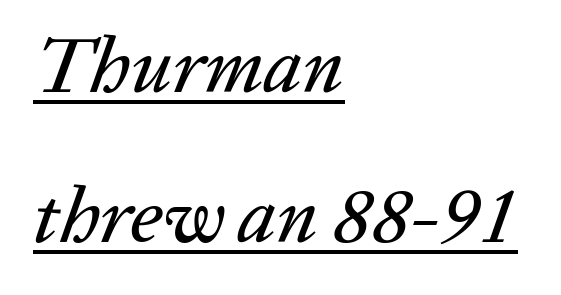
{"italic": "yes", "lean": "right", "slant_degrees": 20, "width": "normal", "stroke_contrast": "low", "x_height": "medium", "monospaced": "no", "underline": "yes", "align": "left", "line_spacing": "loose", "line_spacing_ratio": 1.92, "letter_spacing": "normal", "letter_spacing_em": 0.0, "glyph_px": 78}
